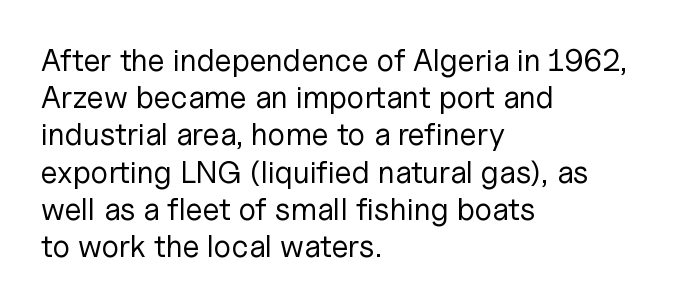
Q: Is the text bold? A: No.
Q: Is the text italic (slanted)? A: No, it is upright.
Q: Is the typeface a serif or a sans-serif typeface? A: Sans-serif.
Q: Is the text underlined? A: No.
Q: How is the paragraph aligned? A: Left-aligned.
Q: Is the spacing between letters normal or unusually wide? A: Normal.
Q: Width (condensed, normal, or wide)? A: Normal.
Q: Stroke contrast? A: Low.
Q: x-height? A: Medium.
Q: Monospaced? A: No.
